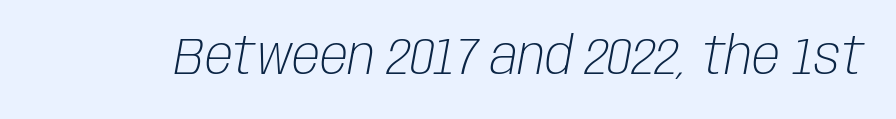
Q: Is the text bold? A: No.
Q: Is the text italic (slanted)? A: Yes, it leans right by about 10 degrees.
Q: Is the text underlined? A: No.
Q: Is the spacing between letters normal or unusually wide? A: Normal.
Q: Width (condensed, normal, or wide)? A: Condensed.
Q: Stroke contrast? A: Low.
Q: x-height? A: Large.
Q: Monospaced? A: No.
